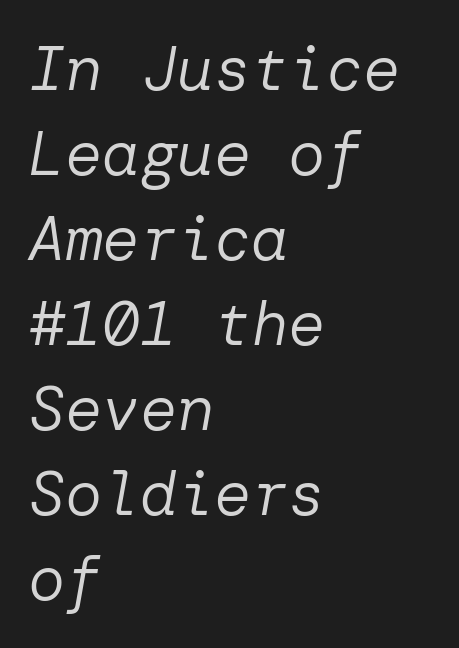
Q: Is the text bold? A: No.
Q: Is the text italic (slanted)? A: Yes, it leans right by about 10 degrees.
Q: Is the text underlined? A: No.
Q: How is the paragraph aligned? A: Left-aligned.
Q: Is the spacing between letters normal or unusually wide? A: Normal.
Q: Is the spacing between lines tight, normal or loose? A: Normal.
Q: Width (condensed, normal, or wide)? A: Normal.
Q: Stroke contrast? A: Low.
Q: x-height? A: Medium.
